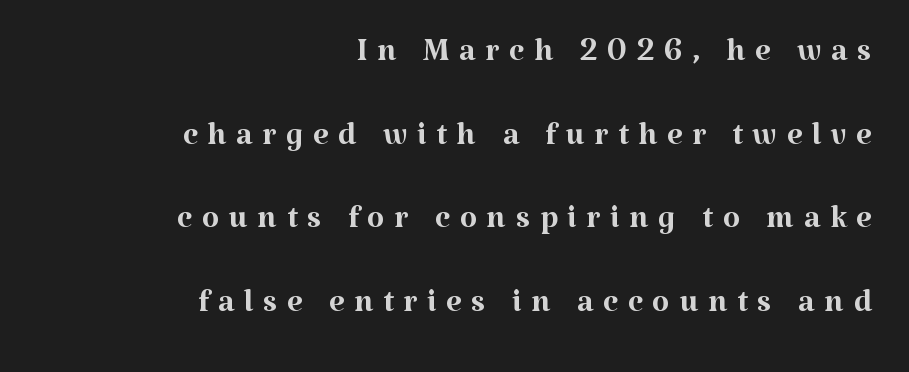
The image shows 45 px regular-weight serif type, upright; set right-aligned, line spacing 1.86x, unusually wide letter spacing (+0.21 em), not underlined; medium stroke contrast and a medium x-height.
